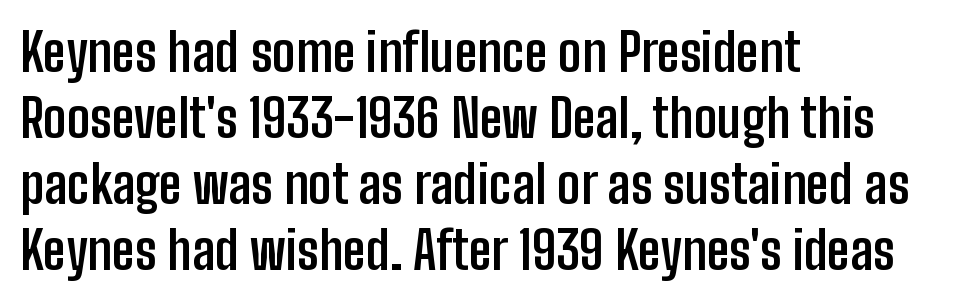
The paragraph has a hard left edge and a soft right edge. A typesetter would call this zero additional tracking. One glance says typical: line gaps are just what's usual. Unmarked baselines from the first word to the last.
